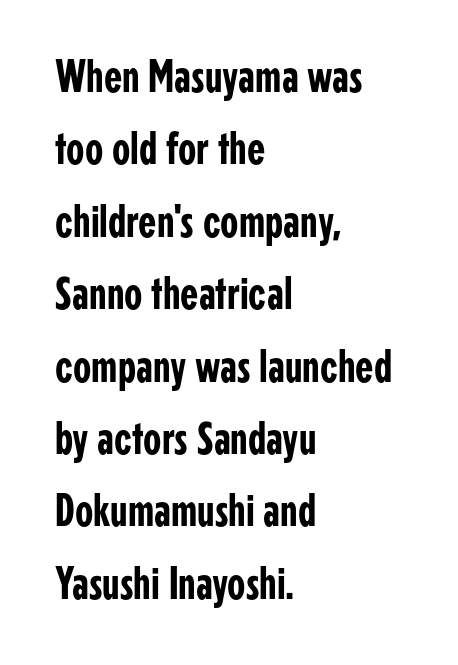
Words appear dense and cohesive because spacing is normal. The lines sit at an ordinary, default distance from one another. The rendering anchors every line to the left-hand side. Descender tails drop into unmarked territory.
